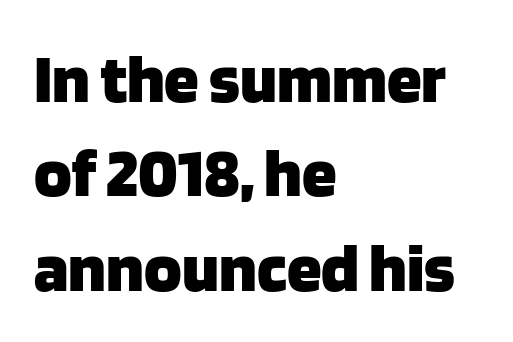
The image shows 70 px heavy sans-serif type, upright; set left-aligned, normal line spacing (1.35x), normal letter spacing, not underlined; low stroke contrast and a large x-height.
